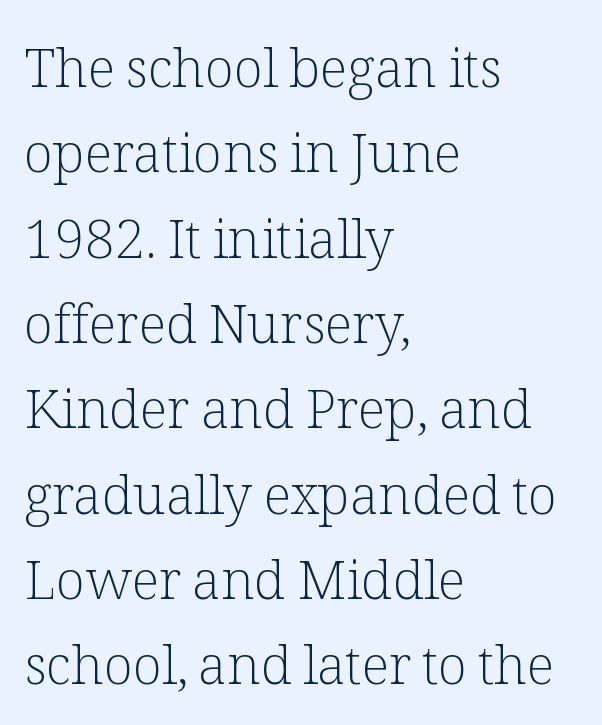
Are there feet on the stems? There are — it's a serif. Nobody drew a line under any word here. No chunkiness to these letters — they're not bold. Do the characters align in a grid? No, the font is proportional.
